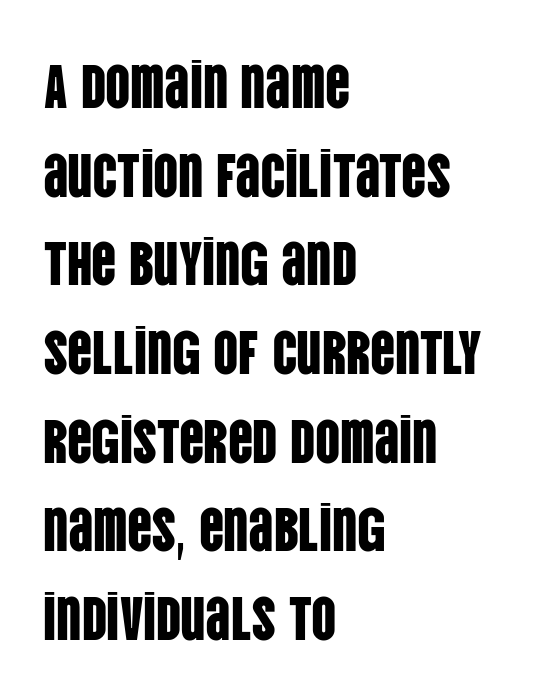
Q: Is the text italic (slanted)? A: No, it is upright.
Q: Is the typeface a serif or a sans-serif typeface? A: Sans-serif.
Q: Is the text underlined? A: No.
Q: How is the paragraph aligned? A: Left-aligned.
Q: Is the spacing between letters normal or unusually wide? A: Normal.
Q: Is the spacing between lines tight, normal or loose? A: Normal.
Q: Width (condensed, normal, or wide)? A: Condensed.
Q: Stroke contrast? A: Low.
Q: x-height? A: Large.
Q: Monospaced? A: No.
